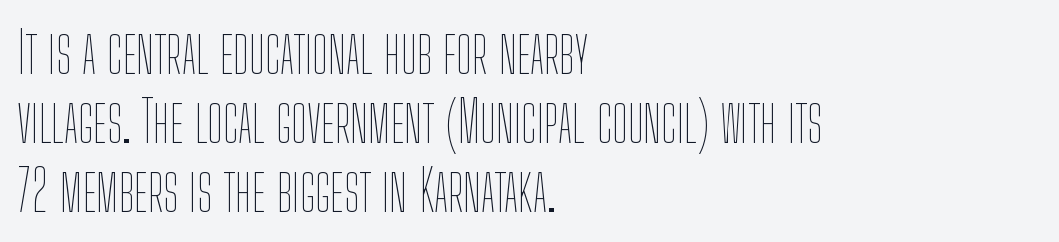
{"italic": "no", "bold": "no", "weight": "thin", "width": "condensed", "stroke_contrast": "low", "x_height": "medium", "monospaced": "no", "underline": "no", "align": "left", "line_spacing_ratio": 1.21, "letter_spacing": "normal", "letter_spacing_em": 0.0, "glyph_px": 57}
